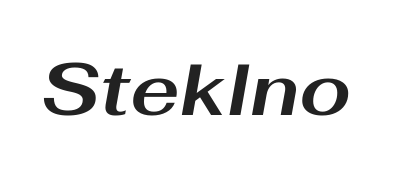
This rendering features lettering with no underline. The face used here is rendered with its standard letterfit. These lines are rendered in a variable-pitch font. Does the lettering tilt? It does — this is italic. Set as a true bold cut, around the 700 mark.
